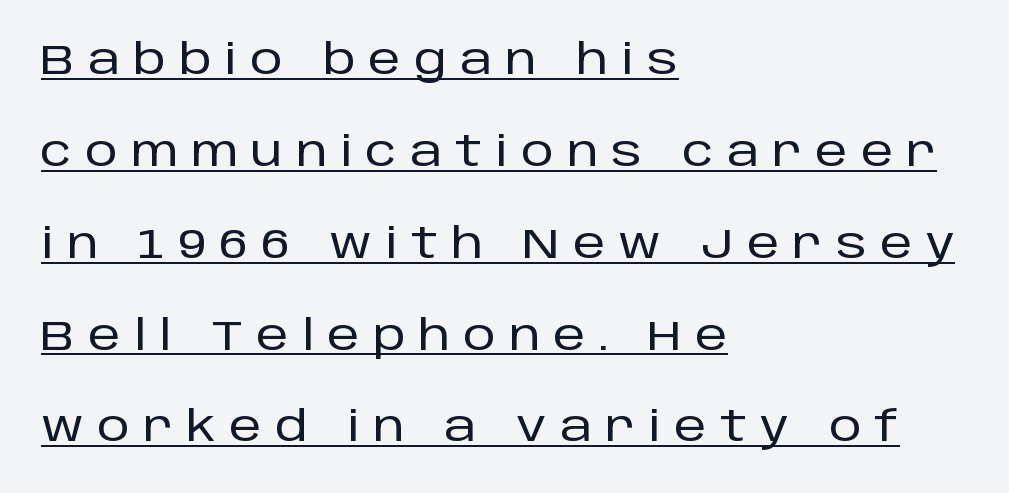
The image shows 41 px sans-serif type, upright; set left-aligned, loose line spacing (2.24x), unusually wide letter spacing (+0.32 em), underlined; low stroke contrast and a large x-height.
